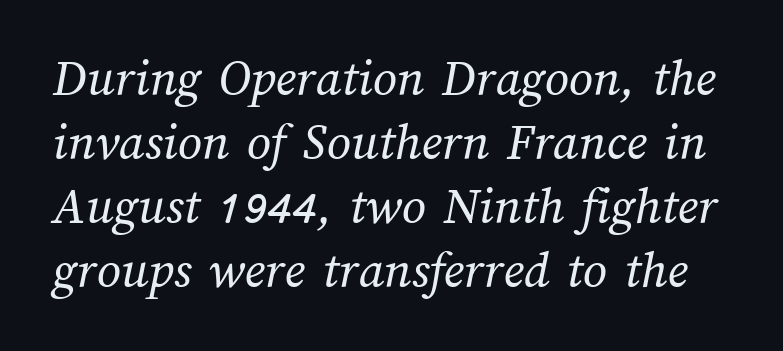
The image shows 53 px regular-weight type; set line spacing 1.21x, normal letter spacing, not underlined; medium stroke contrast and a medium x-height.
